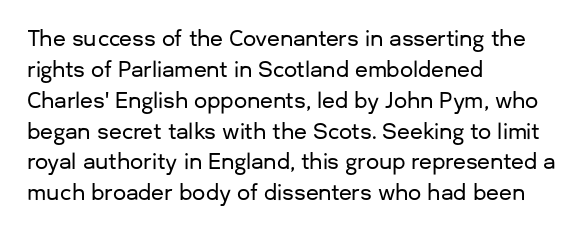
The image shows 21 px text type, upright; set left-aligned, normal line spacing (1.47x), normal letter spacing, not underlined.
